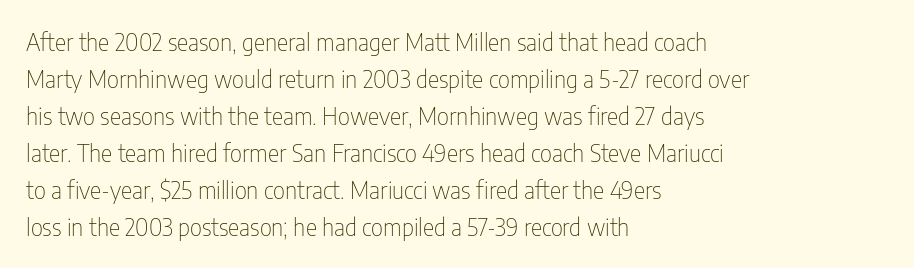
The image shows 24 px text type, upright; set left-aligned, normal line spacing (1.54x), normal letter spacing, not underlined.
